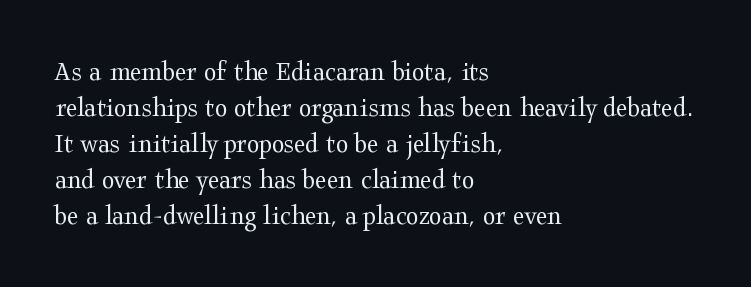
These lines are rendered in a variable-pitch font. Characters follow at the spacing the type designer built in. This rendering employs a face with finishing strokes, i.e., a serif. The cut favours lightness, reaching ordinary text weight at its darkest. The passage is arranged the way most books set body copy — flush left. Lines of text with bare space underneath.
